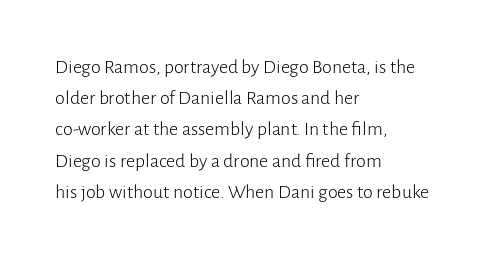
Between one letter and the next there's only the usual sliver of space. Letters rest on an invisible, unmarked baseline. Does the copy run flush right? No — it runs flush left. Nothing heavy about these letters — not bold at all.
